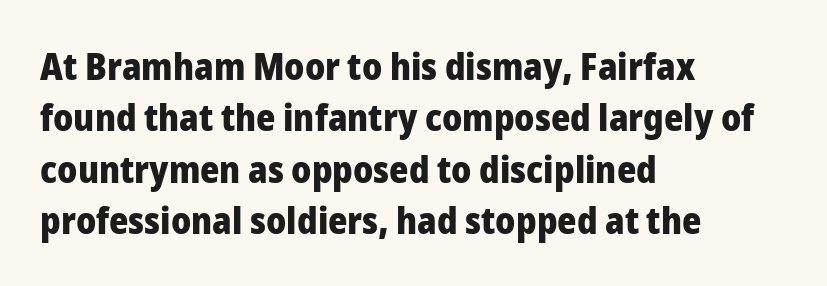
Q: Is the text bold? A: Yes.
Q: Is the text italic (slanted)? A: No, it is upright.
Q: Is the typeface a serif or a sans-serif typeface? A: Sans-serif.
Q: Is the text underlined? A: No.
Q: How is the paragraph aligned? A: Left-aligned.
Q: Is the spacing between letters normal or unusually wide? A: Normal.
Q: Is the spacing between lines tight, normal or loose? A: Normal.
Q: Width (condensed, normal, or wide)? A: Normal.
Q: Stroke contrast? A: Low.
Q: x-height? A: Medium.
Q: Monospaced? A: No.
